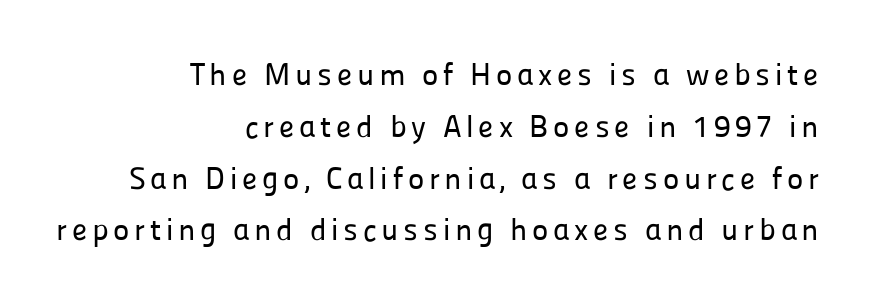
The image shows 31 px sans-serif type, upright; set right-aligned, normal line spacing (1.67x), not underlined; low stroke contrast and a medium x-height.
